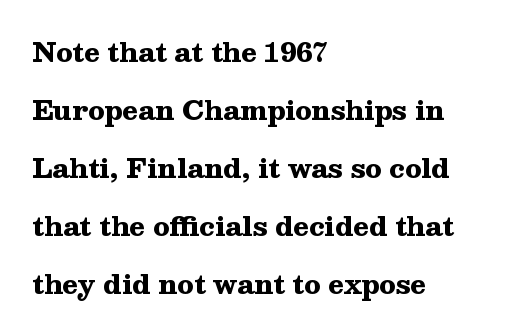
These words are printed bold, with thick strokes throughout. Whoever set this chose breathing room over compactness in the vertical rhythm. Look at the tracking — it's just the regular setting, nothing added. These lines were composed using upright roman letters.
